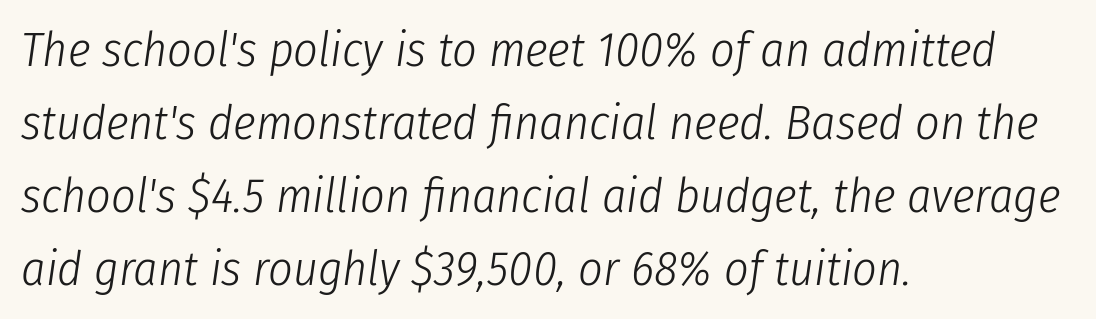
Q: Is the text bold? A: No.
Q: Is the text italic (slanted)? A: Yes, it leans right by about 8 degrees.
Q: Is the text underlined? A: No.
Q: How is the paragraph aligned? A: Left-aligned.
Q: Is the spacing between letters normal or unusually wide? A: Normal.
Q: Is the spacing between lines tight, normal or loose? A: Normal.
Q: Width (condensed, normal, or wide)? A: Condensed.
Q: Stroke contrast? A: Low.
Q: x-height? A: Medium.
Q: Monospaced? A: No.
